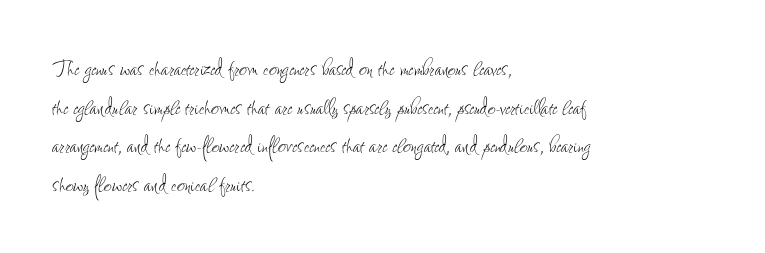
Stroke thickness stays within the range of a standard reading face or lighter. Notice how descenders clear the ascenders below comfortably — that's standard leading. There is no visible air inserted between adjacent glyphs. Casual observation: everything's shoved over to the left. The specimen omits any rule beneath the text block's lines.
